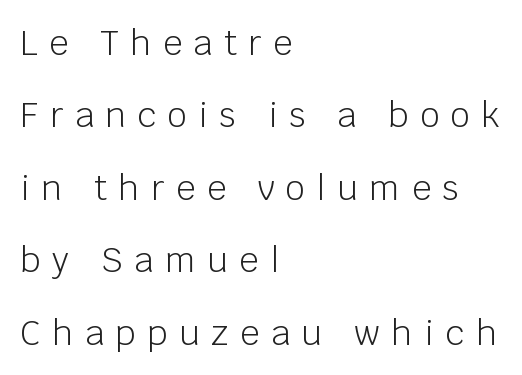
Q: Is the text bold? A: No.
Q: Is the text italic (slanted)? A: No, it is upright.
Q: Is the typeface a serif or a sans-serif typeface? A: Sans-serif.
Q: Is the text underlined? A: No.
Q: How is the paragraph aligned? A: Left-aligned.
Q: Is the spacing between letters normal or unusually wide? A: Unusually wide.
Q: Is the spacing between lines tight, normal or loose? A: Loose.
Q: Width (condensed, normal, or wide)? A: Normal.
Q: Stroke contrast? A: Low.
Q: x-height? A: Large.
Q: Monospaced? A: No.
